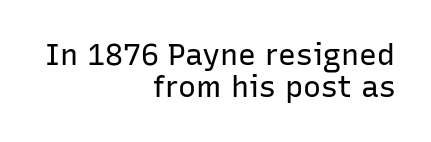
Are there feet on the stems? There aren't — it's a sans. Leading: reduced. Vertical strokes here are truly vertical. Is the type heavy? It reads as light-to-regular instead. Here the designer chose a conventional face with non-uniform glyph widths. The setting favours the right margin, as signatures and pull-quotes sometimes do.
